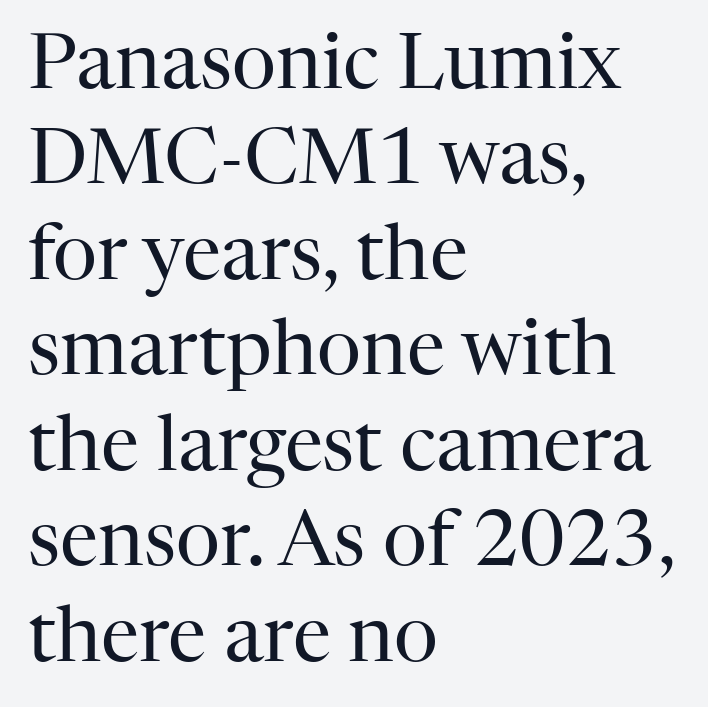
The typography opts for an upright posture over an oblique one. The font family rendered here belongs to the serif group. Teacher's note: observe the even left margin — that is flush-left alignment. The string is rendered with underlining switched off. This sample has the flowing, uneven cadence of proportional lettering. Letters have the restrained weight of plain body copy at most.
